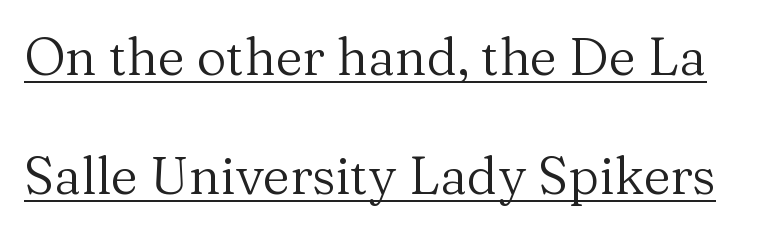
Q: Is the text bold? A: No.
Q: Is the text italic (slanted)? A: No, it is upright.
Q: Is the typeface a serif or a sans-serif typeface? A: Serif.
Q: Is the text underlined? A: Yes.
Q: Is the spacing between letters normal or unusually wide? A: Normal.
Q: Is the spacing between lines tight, normal or loose? A: Loose.
Q: Width (condensed, normal, or wide)? A: Normal.
Q: Stroke contrast? A: Medium.
Q: x-height? A: Medium.
Q: Monospaced? A: No.
